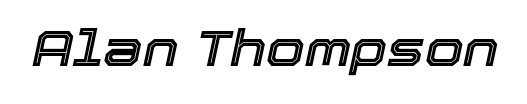
Q: Is the text italic (slanted)? A: Yes, it leans right by about 12 degrees.
Q: Is the text underlined? A: No.
Q: Is the spacing between letters normal or unusually wide? A: Normal.
Q: Width (condensed, normal, or wide)? A: Normal.
Q: x-height? A: Medium.
Q: Monospaced? A: No.
